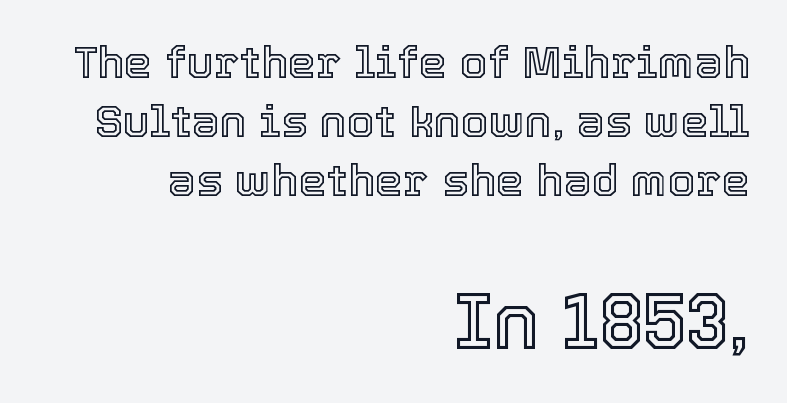
The image shows 79 px text type, upright; set right-aligned, normal line spacing (1.31x), normal letter spacing, not underlined; the second (bottom) block is 1.76x larger; a medium x-height.
